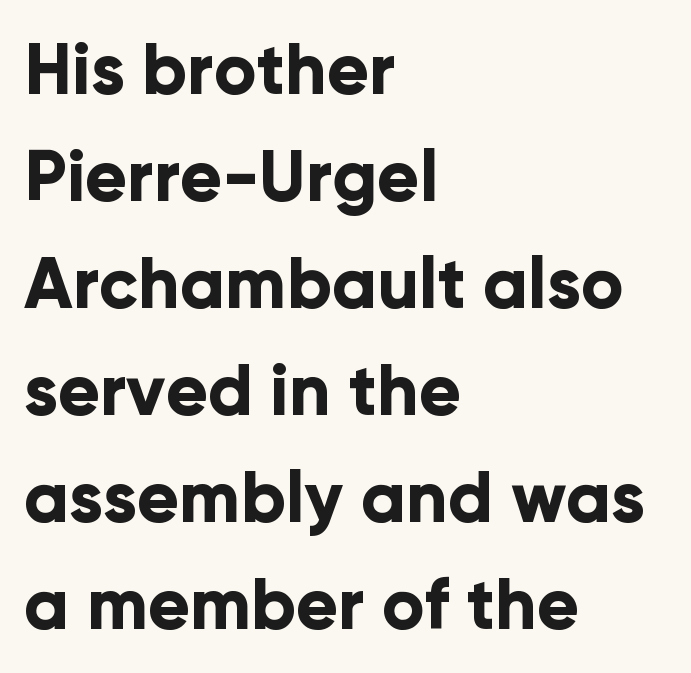
Q: Is the text bold? A: Yes.
Q: Is the text italic (slanted)? A: No, it is upright.
Q: Is the typeface a serif or a sans-serif typeface? A: Sans-serif.
Q: Is the text underlined? A: No.
Q: How is the paragraph aligned? A: Left-aligned.
Q: Is the spacing between letters normal or unusually wide? A: Normal.
Q: Is the spacing between lines tight, normal or loose? A: Normal.
Q: Width (condensed, normal, or wide)? A: Normal.
Q: Stroke contrast? A: Low.
Q: x-height? A: Medium.
Q: Monospaced? A: No.
